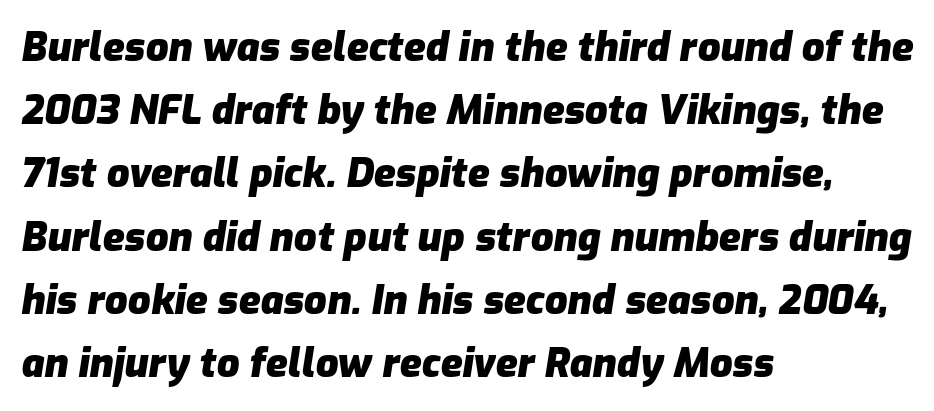
Q: Is the text bold? A: Yes.
Q: Is the text italic (slanted)? A: Yes, it leans right by about 9 degrees.
Q: Is the text underlined? A: No.
Q: How is the paragraph aligned? A: Left-aligned.
Q: Is the spacing between letters normal or unusually wide? A: Normal.
Q: Is the spacing between lines tight, normal or loose? A: Normal.
Q: Width (condensed, normal, or wide)? A: Normal.
Q: Stroke contrast? A: Low.
Q: x-height? A: Medium.
Q: Monospaced? A: No.
